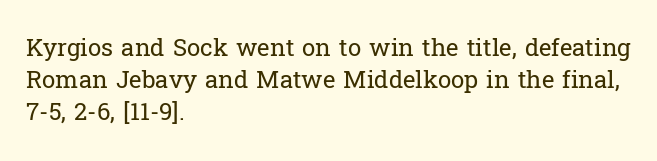
A bare baseline throughout the passage. Does the lettering tilt? It doesn't — this is upright. Leftover space on each line is placed entirely after the last word. Regarding leading, the lines here are spaced in the standard way. Inter-character spacing is left at the font's built-in metrics. Compared with a typical body face, this is equally light or lighter still.
